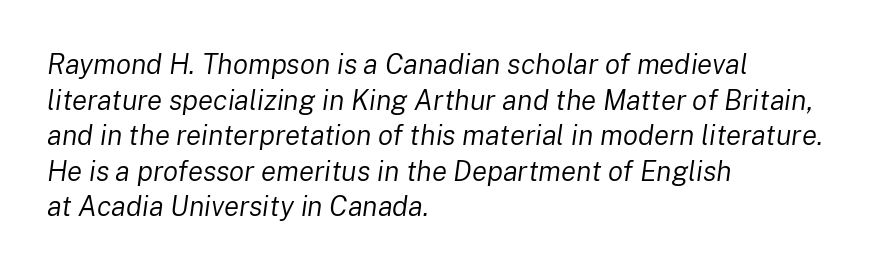
{"italic": "yes", "lean": "right", "slant_degrees": 8, "bold": "no", "weight": "regular", "width": "normal", "stroke_contrast": "low", "x_height": "medium", "monospaced": "no", "underline": "no", "align": "left", "line_spacing": "normal", "line_spacing_ratio": 1.27, "letter_spacing": "normal", "letter_spacing_em": 0.0, "glyph_px": 28}
